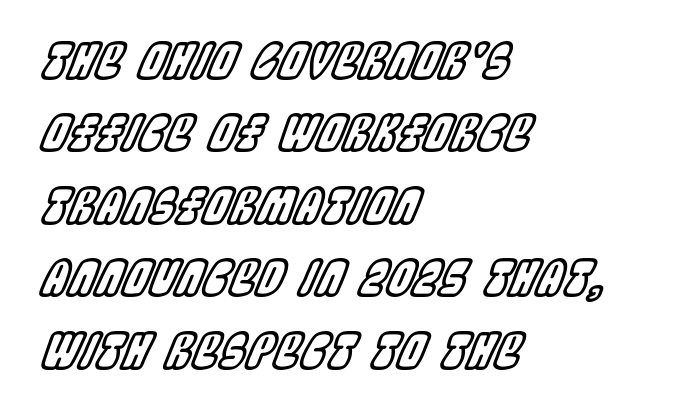
The image shows 48 px condensed type, italic (leaning right); set left-aligned, normal line spacing (1.51x), normal letter spacing, not underlined; a large x-height.
